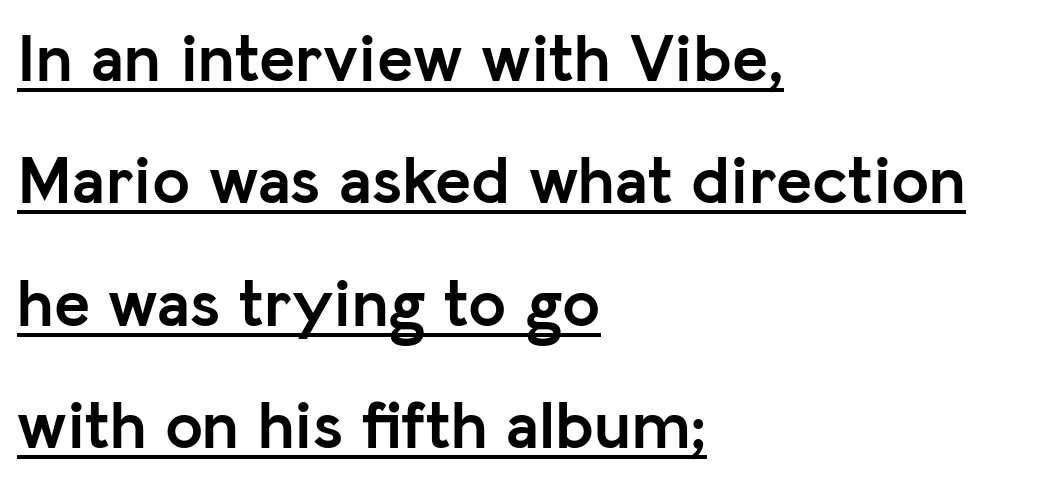
The passage is arranged the way most books set body copy — flush left. The face used here has the dense, thick strokes of a bold. Tracking here is standard; glyphs follow each other at the usual distance. Students, observe the line beneath the letters — that is underlining. The typography opts for an upright posture over an oblique one. A typesetter would call this proportional, since set widths differ per character.
